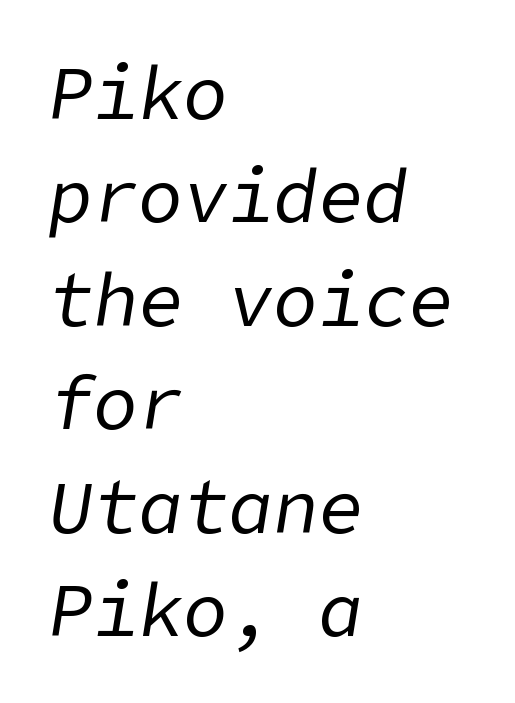
{"italic": "yes", "lean": "right", "slant_degrees": 9, "bold": "no", "weight": "regular", "width": "normal", "stroke_contrast": "low", "x_height": "medium", "underline": "no", "align": "left", "line_spacing": "normal", "line_spacing_ratio": 1.38, "letter_spacing": "normal", "letter_spacing_em": 0.0, "glyph_px": 75}
